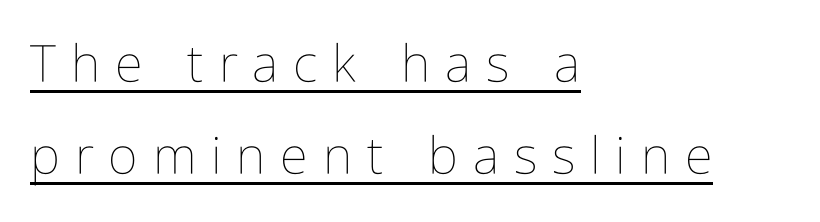
{"italic": "no", "bold": "no", "weight": "thin", "width": "condensed", "stroke_contrast": "low", "x_height": "medium", "monospaced": "no", "underline": "yes", "align": "left", "line_spacing_ratio": 1.8, "letter_spacing": "wide", "letter_spacing_em": 0.29, "glyph_px": 51}
